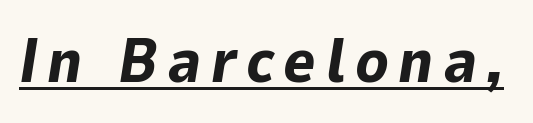
The image shows 62 px bold type, italic (leaning right); set underlined; low stroke contrast and a medium x-height.
